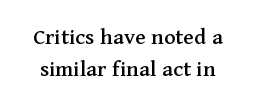
Q: Is the text italic (slanted)? A: No, it is upright.
Q: Is the text underlined? A: No.
Q: Is the spacing between letters normal or unusually wide? A: Normal.
Q: Is the spacing between lines tight, normal or loose? A: Normal.
